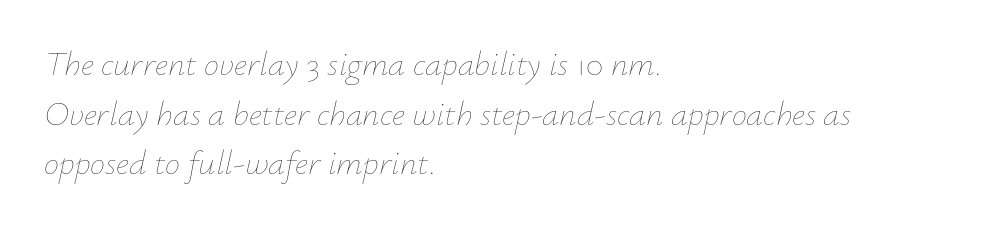
{"italic": "yes", "lean": "right", "slant_degrees": 12, "bold": "no", "weight": "thin", "width": "normal", "stroke_contrast": "low", "x_height": "small", "monospaced": "no", "underline": "no", "align": "left", "line_spacing": "normal", "line_spacing_ratio": 1.46, "letter_spacing": "normal", "letter_spacing_em": 0.0, "glyph_px": 34}
